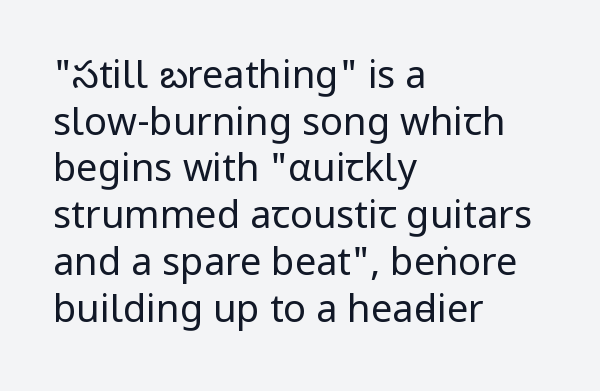
Is there any slant? The stems are plumb. Plain, unruled lines of type. The lines are quadded left. On a weight scale, this lands at 450 or below.
